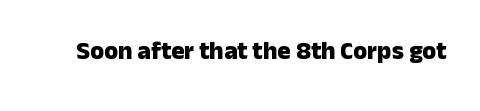
Q: Is the text bold? A: Yes.
Q: Is the text italic (slanted)? A: No, it is upright.
Q: Is the text underlined? A: No.
Q: Is the spacing between letters normal or unusually wide? A: Normal.
